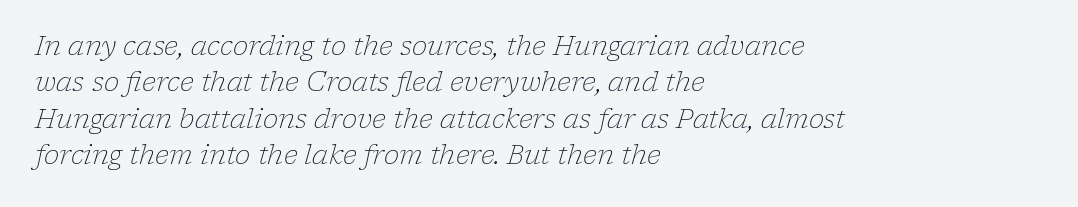
Q: Is the text bold? A: No.
Q: Is the text italic (slanted)? A: Yes, it leans right by about 17 degrees.
Q: Is the text underlined? A: No.
Q: How is the paragraph aligned? A: Left-aligned.
Q: Is the spacing between letters normal or unusually wide? A: Normal.
Q: Is the spacing between lines tight, normal or loose? A: Normal.
